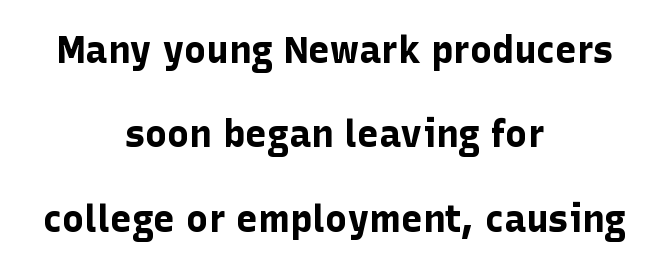
Q: Is the text bold? A: Yes.
Q: Is the text italic (slanted)? A: No, it is upright.
Q: Is the typeface a serif or a sans-serif typeface? A: Sans-serif.
Q: Is the text underlined? A: No.
Q: How is the paragraph aligned? A: Centered.
Q: Is the spacing between letters normal or unusually wide? A: Normal.
Q: Is the spacing between lines tight, normal or loose? A: Loose.
Q: Width (condensed, normal, or wide)? A: Normal.
Q: Stroke contrast? A: Low.
Q: x-height? A: Medium.
Q: Monospaced? A: No.
